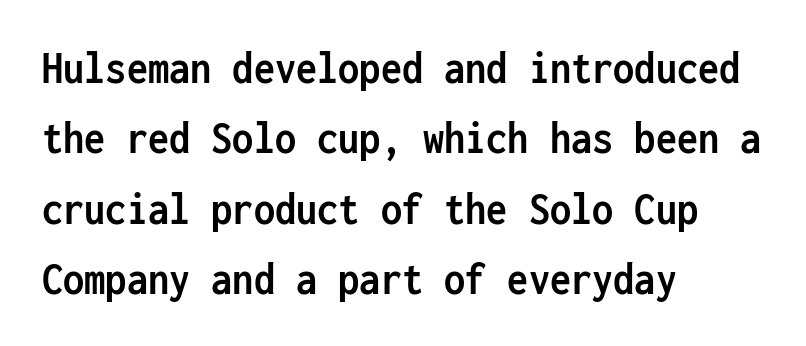
{"serif": "no", "italic": "no", "bold": "yes", "weight": "semibold", "width": "condensed", "stroke_contrast": "low", "x_height": "medium", "monospaced": "yes", "underline": "no", "align": "left", "line_spacing": "normal", "line_spacing_ratio": 1.5, "letter_spacing": "normal", "letter_spacing_em": 0.0, "glyph_px": 47}
